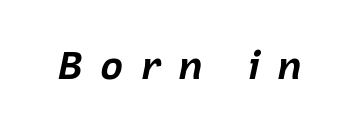
The image shows 39 px bold type, italic (leaning right); set unusually wide letter spacing (+0.42 em), not underlined; low stroke contrast and a medium x-height.
